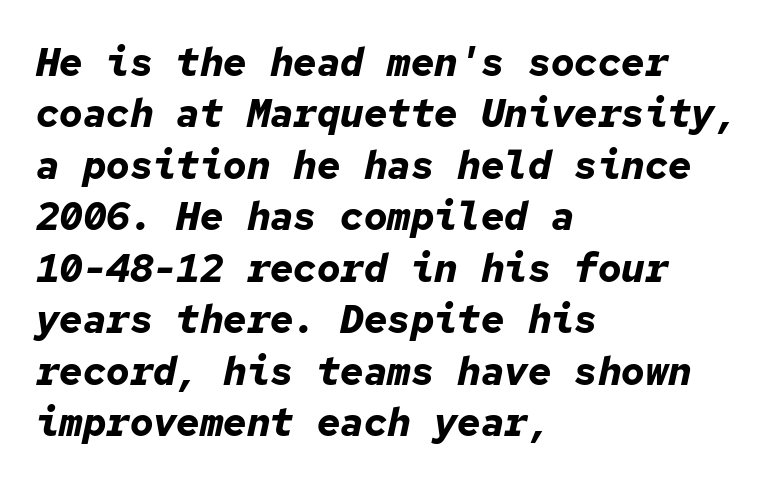
Notice how thick the strokes are: this is what a full bold looks like. Monospaced: the letters line up in strict vertical columns. Tall strokes in this sample are angled rather than plumb. The ragged edge is on the right, which tells us the setting is flush left.
